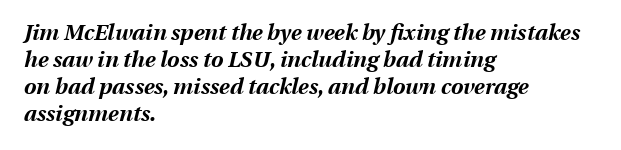
{"italic": "yes", "lean": "right", "slant_degrees": 13, "bold": "yes", "underline": "no", "align": "left", "line_spacing_ratio": 1.22, "letter_spacing": "normal", "letter_spacing_em": 0.0, "glyph_px": 22}
